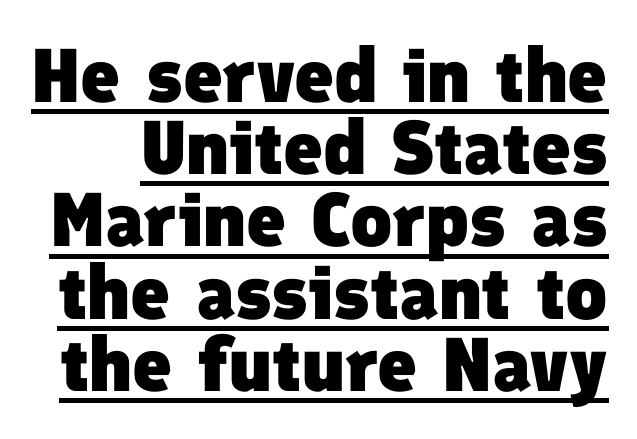
{"serif": "no", "bold": "yes", "weight": "heavy", "width": "normal", "stroke_contrast": "low", "x_height": "medium", "monospaced": "no", "underline": "yes", "line_spacing": "tight", "line_spacing_ratio": 0.95, "letter_spacing": "normal", "letter_spacing_em": 0.0, "glyph_px": 76}
